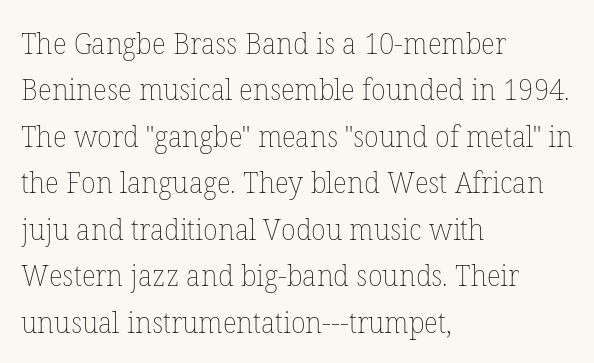
{"italic": "no", "bold": "no", "weight": "thin", "width": "normal", "stroke_contrast": "low", "x_height": "medium", "monospaced": "no", "underline": "no", "align": "left", "line_spacing": "normal", "line_spacing_ratio": 1.55, "letter_spacing": "normal", "letter_spacing_em": 0.0, "glyph_px": 30}
